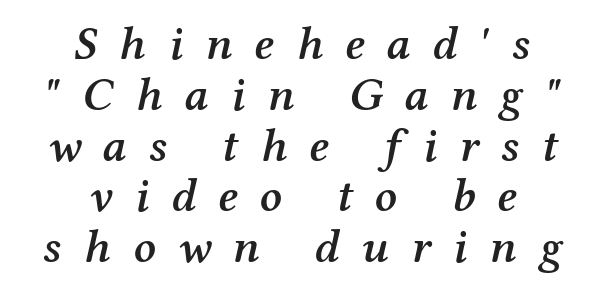
The image shows 47 px semibold serif type, italic (leaning right); set centered, tight line spacing (1.08x), unusually wide letter spacing (+0.47 em), not underlined; medium stroke contrast and a medium x-height.
